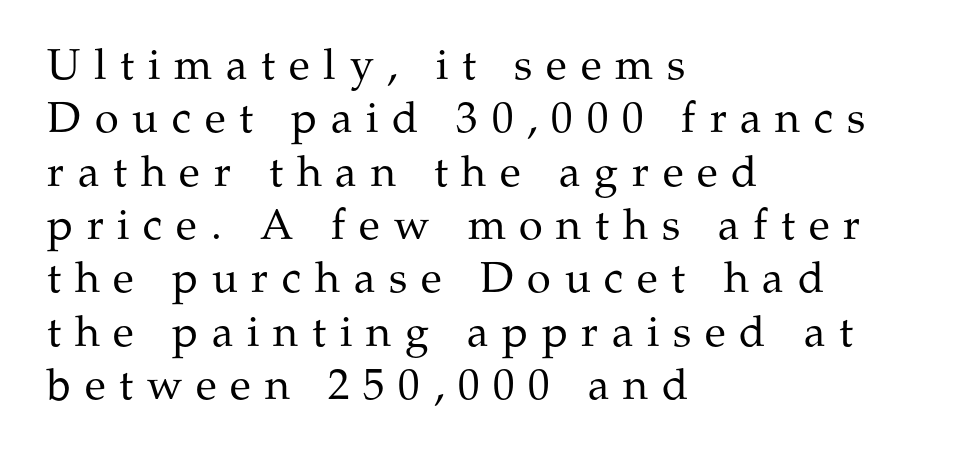
Serif or sans? Serif — the stroke terminals have little feet. Summary of weight: not heavy and not bold. The rendering inserts visible extra space after every character. Italic? Not at all — the glyphs are vertical.
